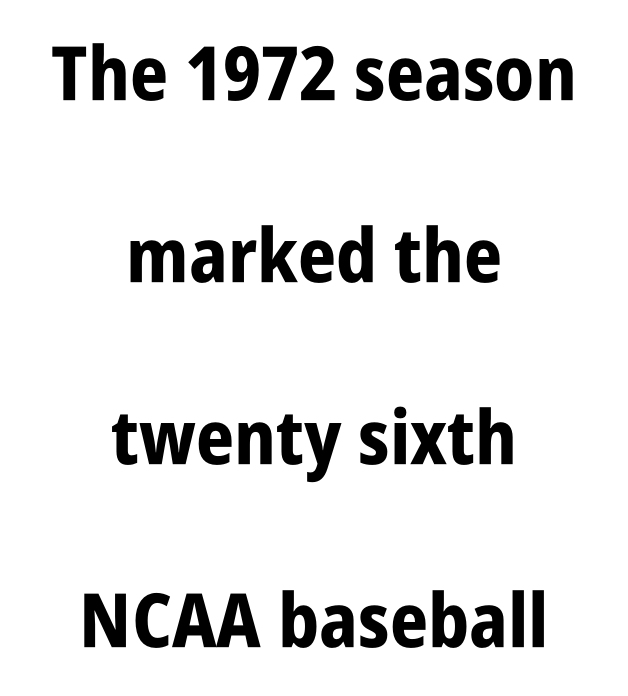
{"serif": "no", "italic": "no", "bold": "yes", "weight": "bold", "width": "condensed", "stroke_contrast": "low", "x_height": "large", "monospaced": "no", "underline": "no", "align": "center", "line_spacing": "loose", "line_spacing_ratio": 2.43, "letter_spacing": "normal", "letter_spacing_em": 0.0, "glyph_px": 75}
